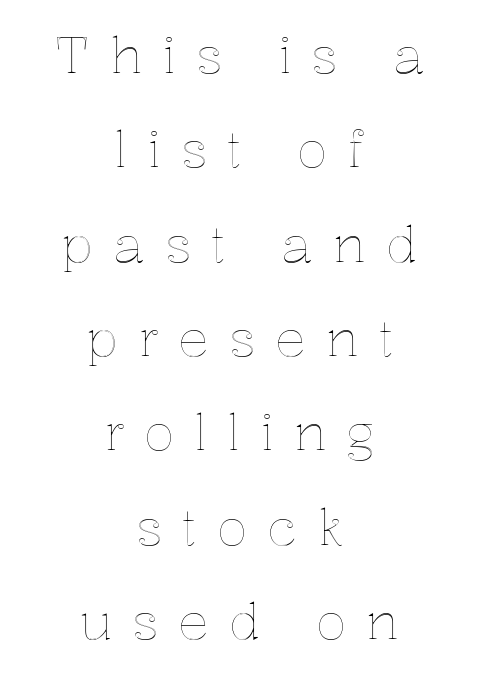
{"italic": "no", "width": "normal", "x_height": "medium", "monospaced": "no", "underline": "no", "align": "center", "line_spacing_ratio": 1.85, "letter_spacing": "wide", "letter_spacing_em": 0.39, "glyph_px": 51}
